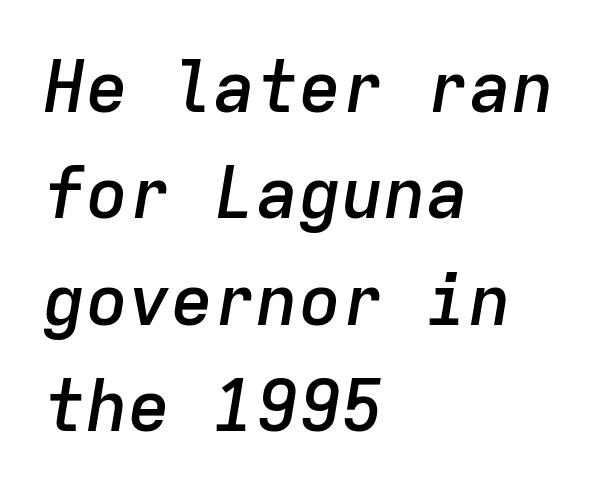
These lines are rendered in a fixed-pitch font. Compared with a centered layout, this one pins lines to the left instead. Would a proofreader flag this as italicized? Yes. Look at the stroke-to-counter ratio: somewhat heavy, a semibold. Honestly, there is no underline to notice here at all.
